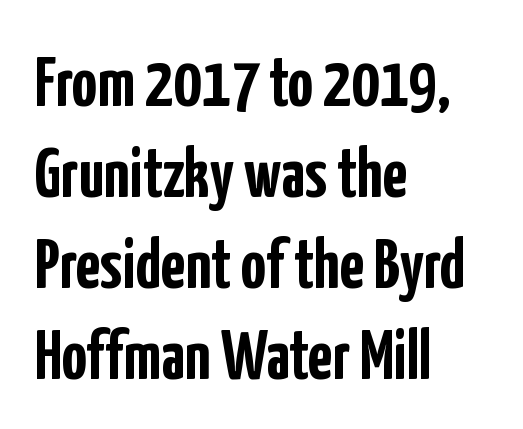
Tracking here is standard; glyphs follow each other at the usual distance. Compared with an ordinary text face, these strokes are far heavier — a full bold. The lettering stays uniformly vertical, giving the passage a roman look. The lines sit at an ordinary, default distance from one another.
